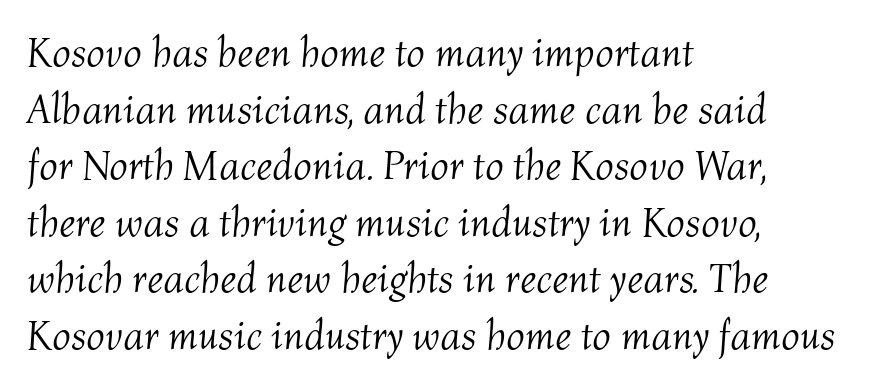
{"italic": "yes", "lean": "right", "slant_degrees": 4, "bold": "no", "weight": "light", "width": "normal", "stroke_contrast": "medium", "x_height": "medium", "monospaced": "no", "underline": "no", "align": "left", "line_spacing": "normal", "line_spacing_ratio": 1.38, "letter_spacing": "normal", "letter_spacing_em": 0.0, "glyph_px": 41}
